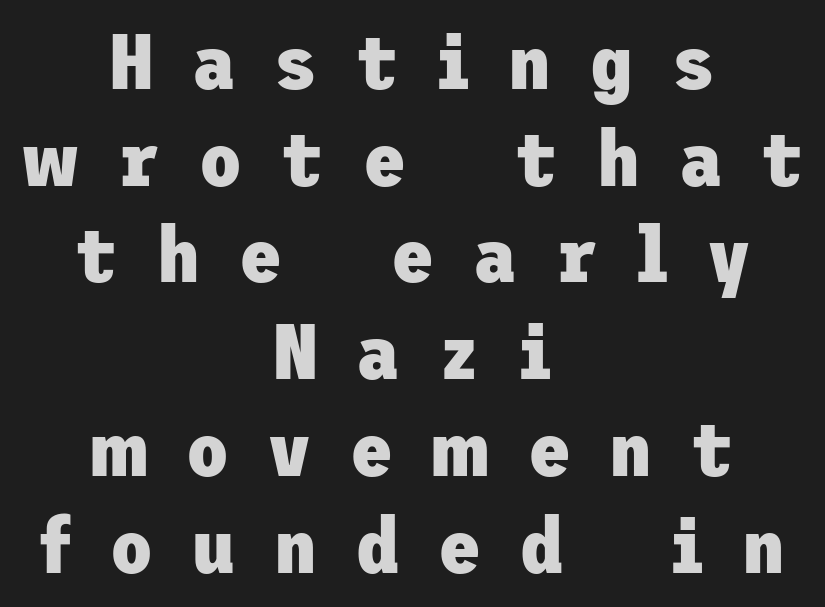
{"serif": "no", "italic": "no", "bold": "yes", "weight": "heavy", "width": "normal", "stroke_contrast": "low", "x_height": "medium", "underline": "no", "align": "center", "line_spacing_ratio": 1.24, "letter_spacing": "wide", "letter_spacing_em": 0.5, "glyph_px": 78}
